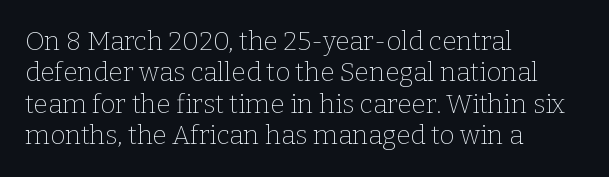
Q: Is the text bold? A: No.
Q: Is the text italic (slanted)? A: No, it is upright.
Q: Is the text underlined? A: No.
Q: How is the paragraph aligned? A: Left-aligned.
Q: Is the spacing between letters normal or unusually wide? A: Normal.
